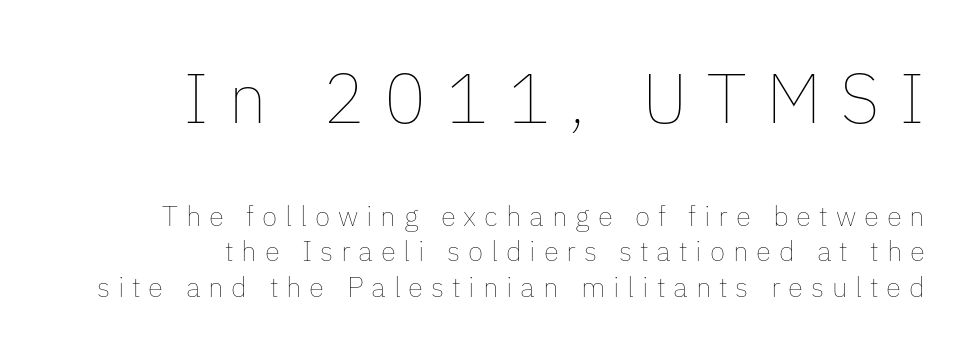
{"italic": "no", "bold": "no", "weight": "thin", "width": "normal", "stroke_contrast": "low", "x_height": "medium", "monospaced": "no", "underline": "no", "align": "right", "line_spacing": "normal", "line_spacing_ratio": 1.28, "letter_spacing": "wide", "letter_spacing_em": 0.28, "larger_block": "first", "size_ratio": 2.5, "glyph_px": 70}
